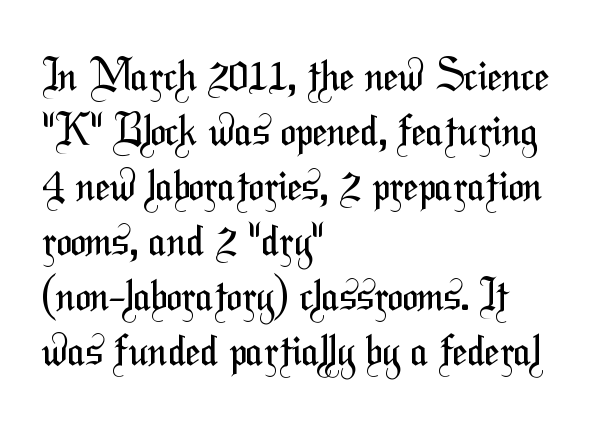
{"serif": "no", "bold": "no", "weight": "regular", "width": "condensed", "stroke_contrast": "medium", "x_height": "medium", "monospaced": "no", "underline": "no", "align": "left", "line_spacing": "normal", "line_spacing_ratio": 1.31, "letter_spacing": "normal", "letter_spacing_em": 0.0, "glyph_px": 42}
